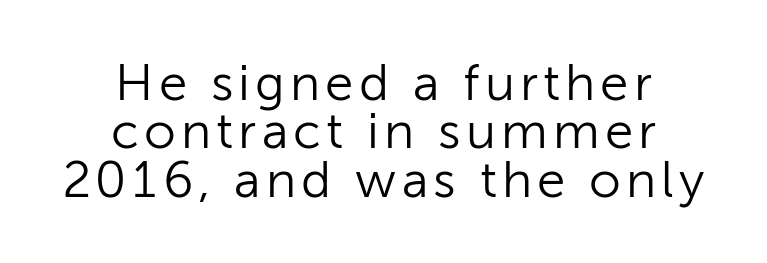
Q: Is the text bold? A: No.
Q: Is the text italic (slanted)? A: No, it is upright.
Q: Is the typeface a serif or a sans-serif typeface? A: Sans-serif.
Q: Is the text underlined? A: No.
Q: How is the paragraph aligned? A: Centered.
Q: Is the spacing between lines tight, normal or loose? A: Tight.
Q: Width (condensed, normal, or wide)? A: Normal.
Q: Stroke contrast? A: Low.
Q: x-height? A: Medium.
Q: Monospaced? A: No.
